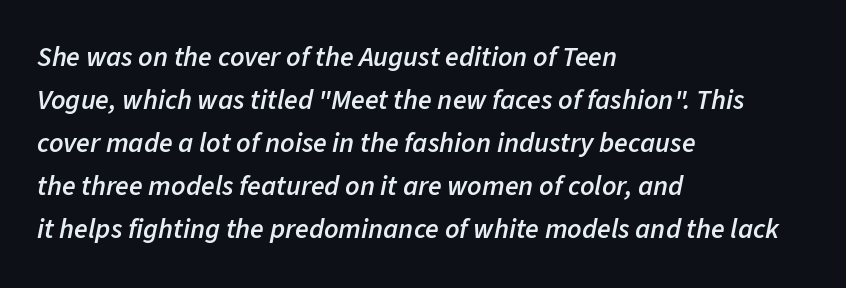
{"italic": "yes", "lean": "right", "slant_degrees": 11, "bold": "semi", "weight": "semibold", "width": "normal", "stroke_contrast": "low", "x_height": "medium", "monospaced": "no", "underline": "no", "align": "left", "line_spacing": "normal", "line_spacing_ratio": 1.54, "letter_spacing": "normal", "letter_spacing_em": 0.0, "glyph_px": 28}
